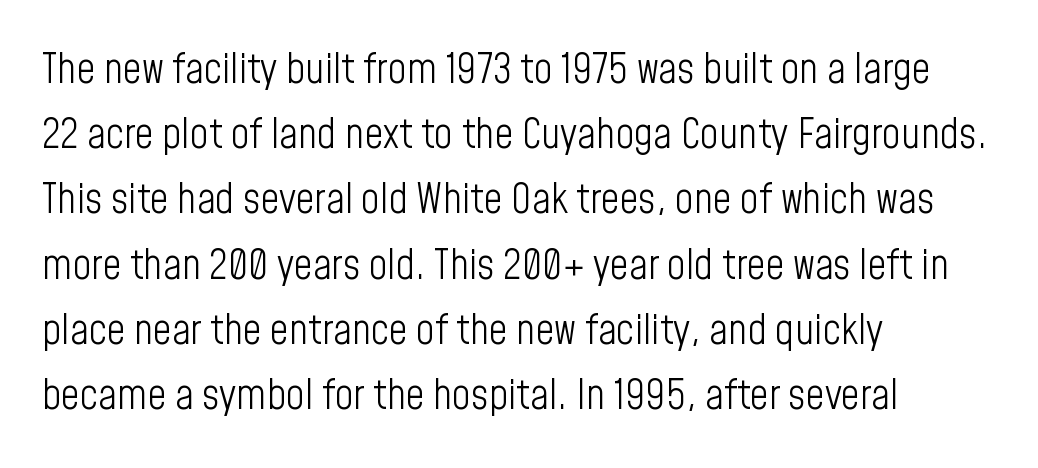
The image shows 41 px light, condensed sans-serif type, upright; set left-aligned, normal line spacing (1.59x), normal letter spacing, not underlined; low stroke contrast and a medium x-height.
